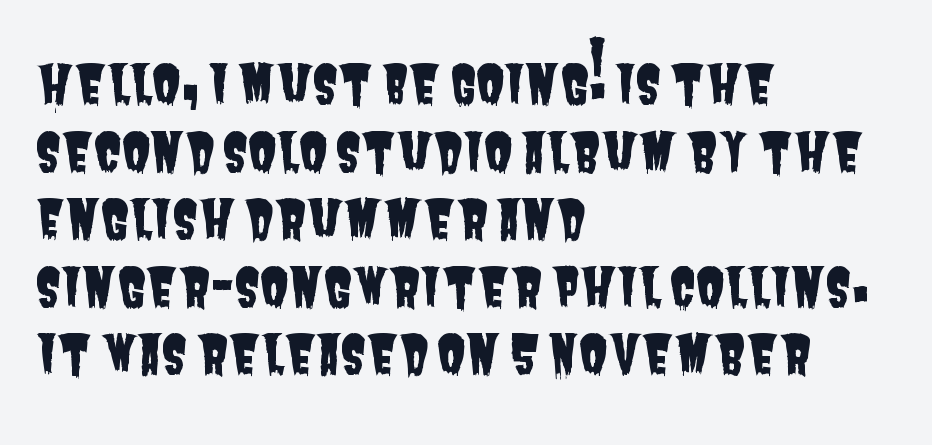
The image shows 52 px condensed sans-serif type; set left-aligned, normal line spacing (1.3x), normal letter spacing, not underlined; low stroke contrast and a large x-height.
